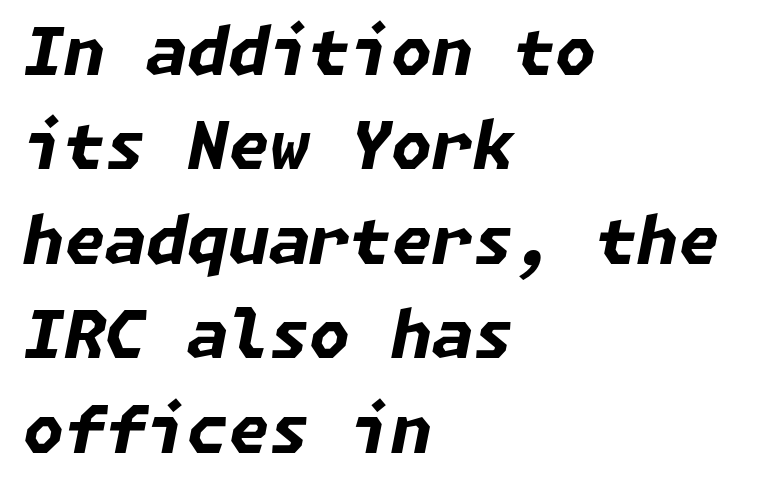
Glance below the letters and you will spot only blank space. How heavy is the stroke? Heavy — this is a bold. Rendered with sloped, italic letterforms. Rows of type keep a routine distance in the vertical direction.
